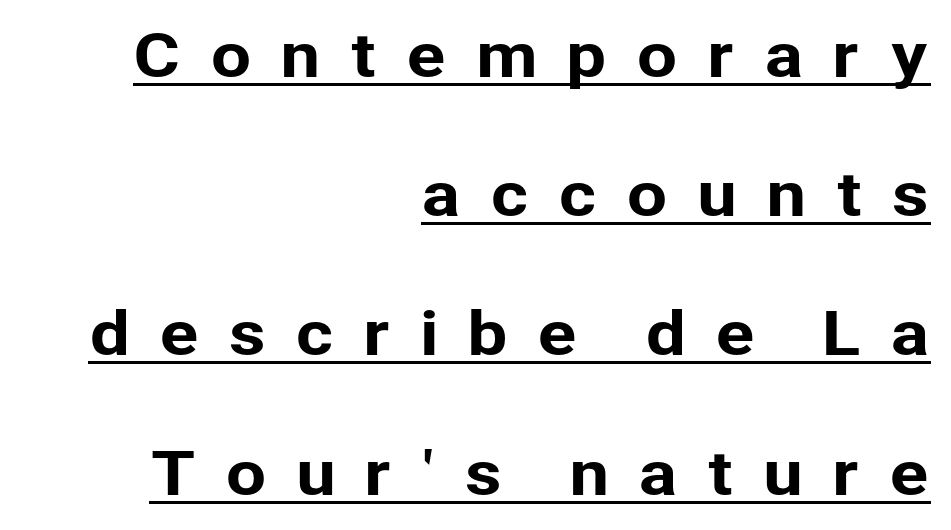
Is this a fixed-width face? No — the glyphs have proportional, varying widths. Does the copy run flush right? Yes — the right margin is perfectly even. These lines have a slow, spaced-out rhythm from letter to letter. Reading down the column, the eye jumps a long way to each next line. Ordinary non-slanted type is in use.
